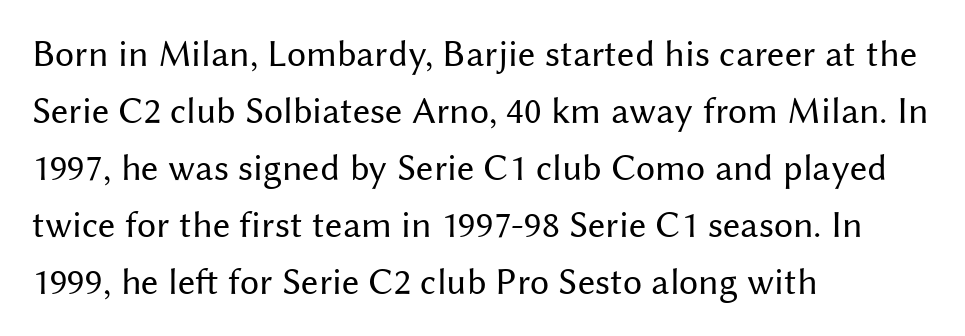
Q: Is the text bold? A: No.
Q: Is the text italic (slanted)? A: No, it is upright.
Q: Is the typeface a serif or a sans-serif typeface? A: Sans-serif.
Q: Is the text underlined? A: No.
Q: How is the paragraph aligned? A: Left-aligned.
Q: Is the spacing between letters normal or unusually wide? A: Normal.
Q: Is the spacing between lines tight, normal or loose? A: Normal.
Q: Width (condensed, normal, or wide)? A: Normal.
Q: Stroke contrast? A: Medium.
Q: x-height? A: Medium.
Q: Monospaced? A: No.
